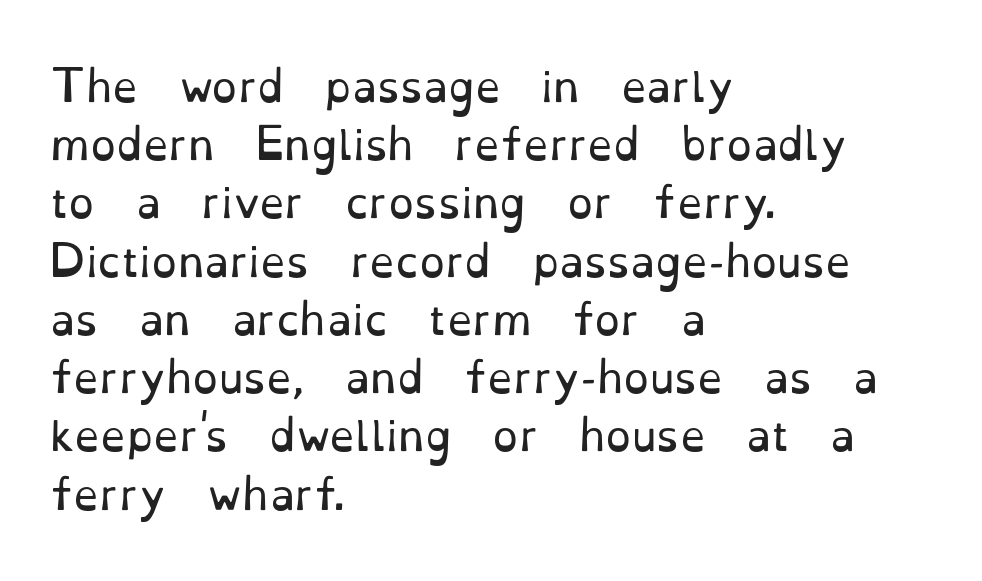
The image shows 41 px regular-weight type, upright; set left-aligned, normal line spacing (1.42x), normal letter spacing, not underlined; low stroke contrast and a small x-height.
